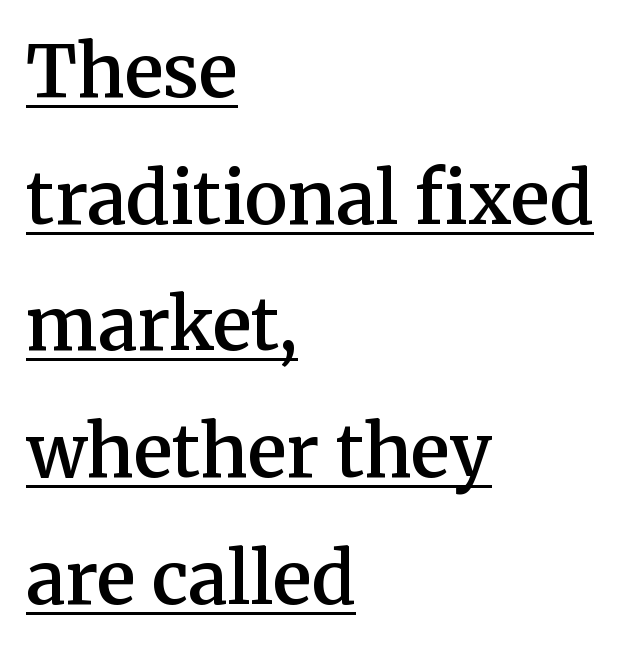
{"serif": "yes", "italic": "no", "bold": "semi", "weight": "semibold", "width": "normal", "stroke_contrast": "medium", "x_height": "medium", "monospaced": "no", "underline": "yes", "align": "left", "line_spacing_ratio": 1.76, "letter_spacing": "normal", "letter_spacing_em": 0.0, "glyph_px": 72}
